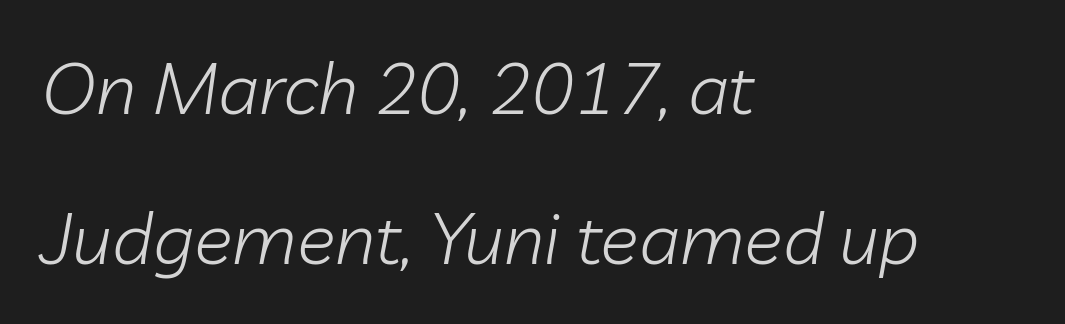
{"italic": "yes", "lean": "right", "slant_degrees": 10, "bold": "no", "weight": "light", "width": "normal", "stroke_contrast": "low", "x_height": "medium", "monospaced": "no", "underline": "no", "align": "left", "line_spacing": "loose", "line_spacing_ratio": 2.09, "letter_spacing": "normal", "letter_spacing_em": 0.0, "glyph_px": 72}
